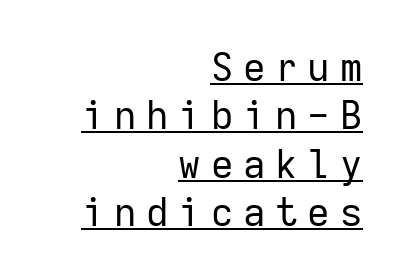
{"serif": "no", "italic": "no", "bold": "no", "weight": "regular", "width": "normal", "stroke_contrast": "low", "x_height": "medium", "monospaced": "yes", "underline": "yes", "align": "right", "line_spacing_ratio": 1.24, "letter_spacing": "wide", "letter_spacing_em": 0.25, "glyph_px": 39}
